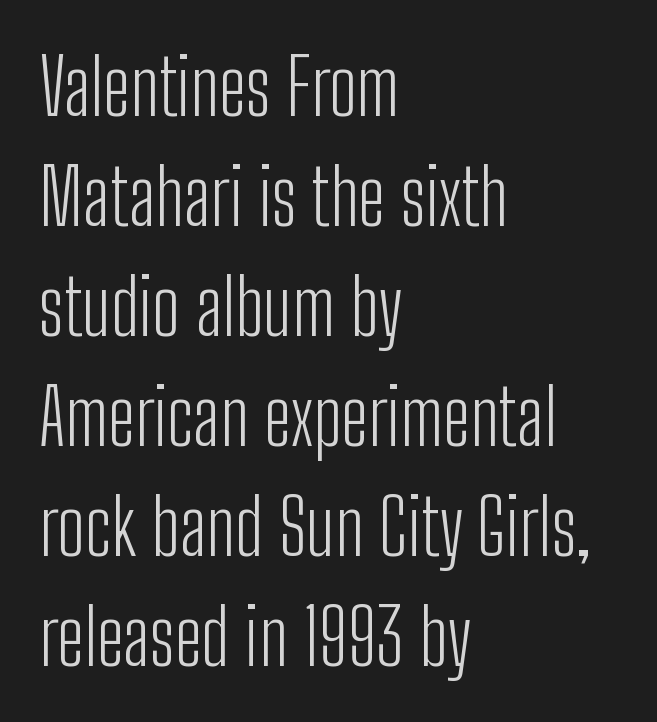
Just letters on the line, the space beneath them empty. A light-to-regular cut is what we see here. Is there any slant? The stems are plumb. Leading matches the norm, producing a regular column.
